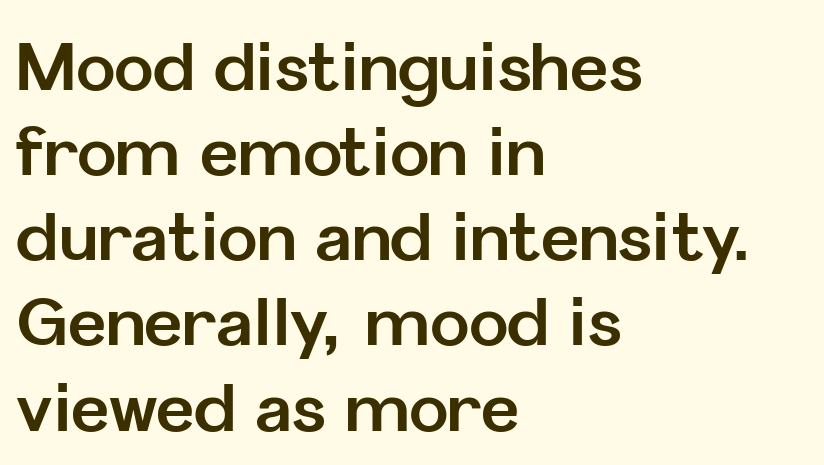
The image shows 66 px bold sans-serif type, upright; set left-aligned, normal line spacing (1.29x), normal letter spacing, not underlined; low stroke contrast and a medium x-height.
